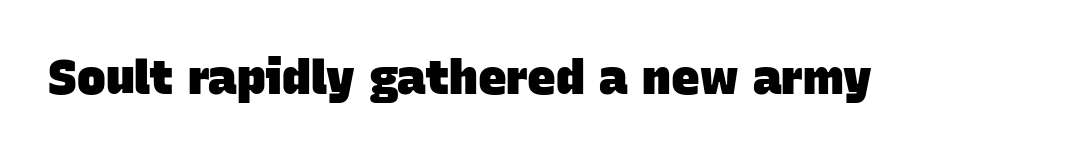
Honestly, the letter spacing is just normal — you wouldn't notice it. The glyphs are unaccompanied by any horizontal stroke below them. The rendering uses a bold face; every stroke is thick and dark. Type style note: lacks serifs. Proportional: the letters do not fall into vertical columns.
